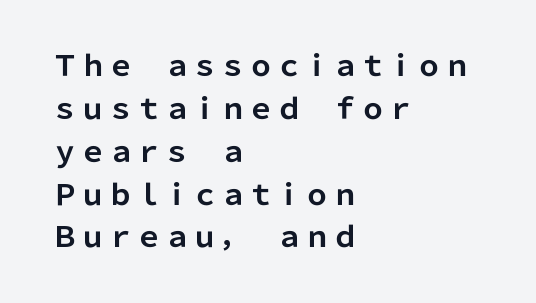
The image shows 28 px bold sans-serif type, upright; set left-aligned, normal line spacing (1.53x), normal letter spacing, not underlined; low stroke contrast and a medium x-height.
